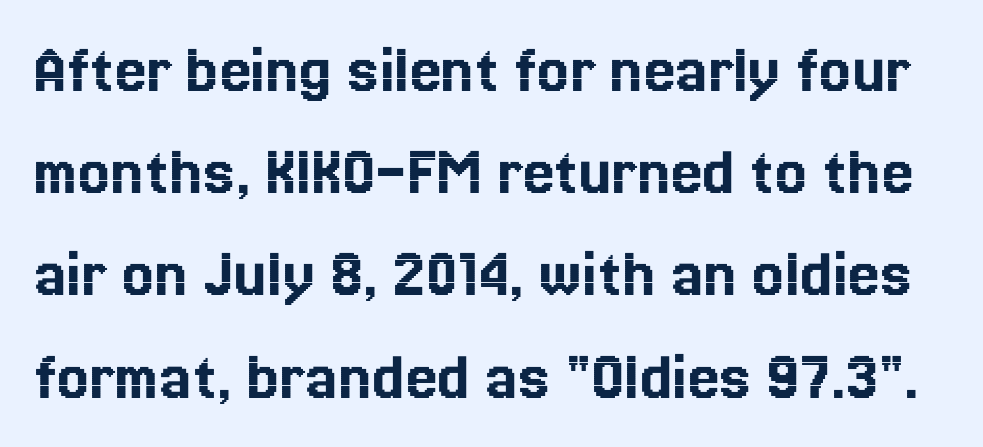
The image shows 71 px text type, upright; set normal line spacing (1.44x), normal letter spacing, not underlined; a medium x-height.
